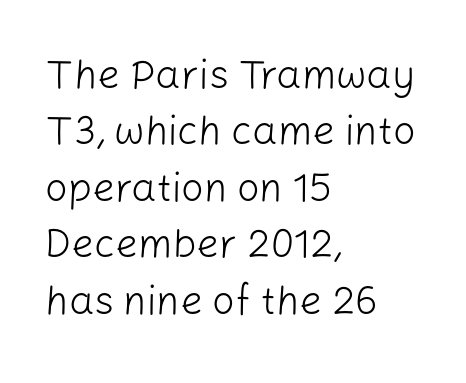
Q: Is the text bold? A: No.
Q: Is the text italic (slanted)? A: No, it is upright.
Q: Is the typeface a serif or a sans-serif typeface? A: Sans-serif.
Q: Is the text underlined? A: No.
Q: How is the paragraph aligned? A: Left-aligned.
Q: Is the spacing between letters normal or unusually wide? A: Normal.
Q: Is the spacing between lines tight, normal or loose? A: Normal.
Q: Width (condensed, normal, or wide)? A: Normal.
Q: Stroke contrast? A: Low.
Q: x-height? A: Medium.
Q: Monospaced? A: No.
